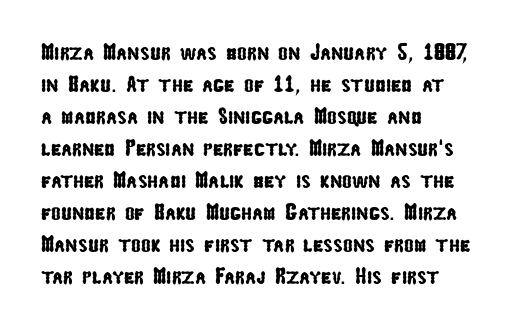
{"underline": "no", "align": "left", "line_spacing": "normal", "line_spacing_ratio": 1.39, "letter_spacing": "normal", "letter_spacing_em": 0.0, "glyph_px": 23}
